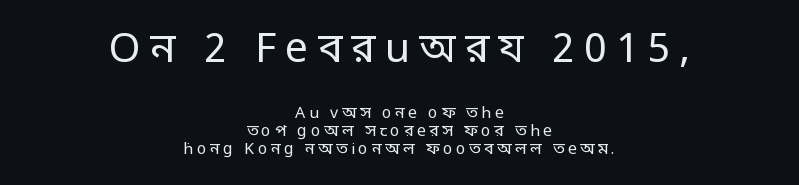
Q: Is the text bold? A: No.
Q: Is the text italic (slanted)? A: No, it is upright.
Q: Is the typeface a serif or a sans-serif typeface? A: Sans-serif.
Q: Is the text underlined? A: No.
Q: How is the paragraph aligned? A: Centered.
Q: Is the spacing between letters normal or unusually wide? A: Unusually wide.
Q: Is the spacing between lines tight, normal or loose? A: Tight.
Q: Which block of text is set in a larger size, the first (top) or the second (bottom)? A: The first (top) one.
Q: Width (condensed, normal, or wide)? A: Condensed.
Q: Stroke contrast? A: Low.
Q: Monospaced? A: No.
